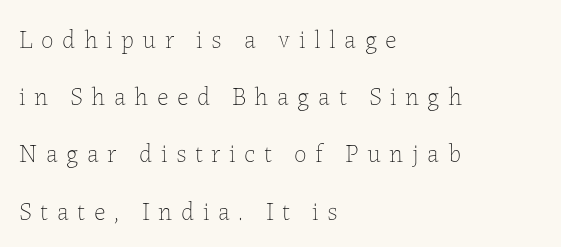
Weight: not bold — regular or lighter. The line-height multiplier appears high, well above default. The space directly below the letters is spotless. If you drew a ruler down the left edge, every line would touch it.
